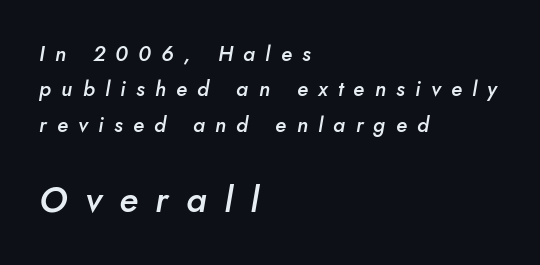
{"italic": "yes", "lean": "right", "slant_degrees": 10, "bold": "semi", "weight": "semibold", "width": "normal", "stroke_contrast": "low", "x_height": "small", "monospaced": "no", "underline": "no", "align": "left", "line_spacing": "normal", "line_spacing_ratio": 1.69, "letter_spacing": "wide", "letter_spacing_em": 0.49, "larger_block": "second", "size_ratio": 1.71, "glyph_px": 36}
